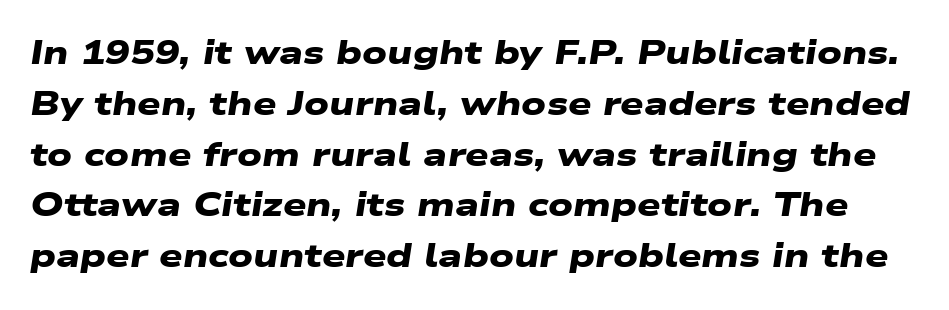
{"serif": "no", "bold": "yes", "weight": "heavy", "width": "wide", "stroke_contrast": "low", "x_height": "medium", "monospaced": "no", "underline": "no", "line_spacing": "normal", "line_spacing_ratio": 1.54, "letter_spacing": "normal", "letter_spacing_em": 0.0, "glyph_px": 33}
